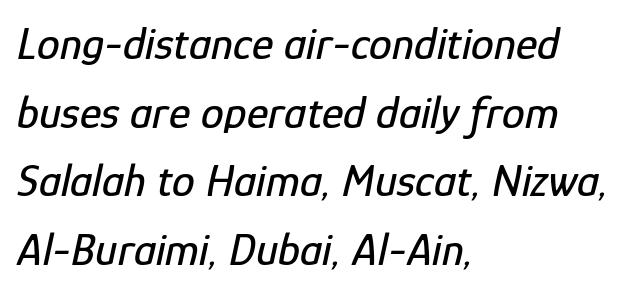
Q: Is the text italic (slanted)? A: Yes, it leans right by about 12 degrees.
Q: Is the text underlined? A: No.
Q: How is the paragraph aligned? A: Left-aligned.
Q: Is the spacing between letters normal or unusually wide? A: Normal.
Q: Is the spacing between lines tight, normal or loose? A: Normal.
Q: Width (condensed, normal, or wide)? A: Condensed.
Q: Stroke contrast? A: Low.
Q: x-height? A: Medium.
Q: Monospaced? A: No.
